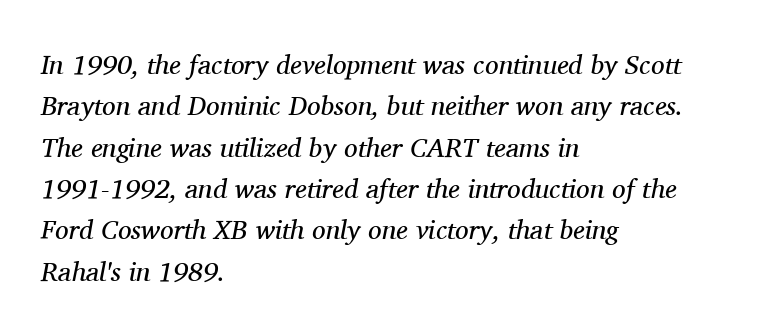
Whoever set this chose a conventional vertical rhythm. If you drew a ruler down the left edge, every line would touch it. Words float on clear page, feet unadorned. Quick note: italic. Observe the ordinary spacing: letters are neighbours, not strangers. Compared with a typical body face, this is equally light or lighter still.
